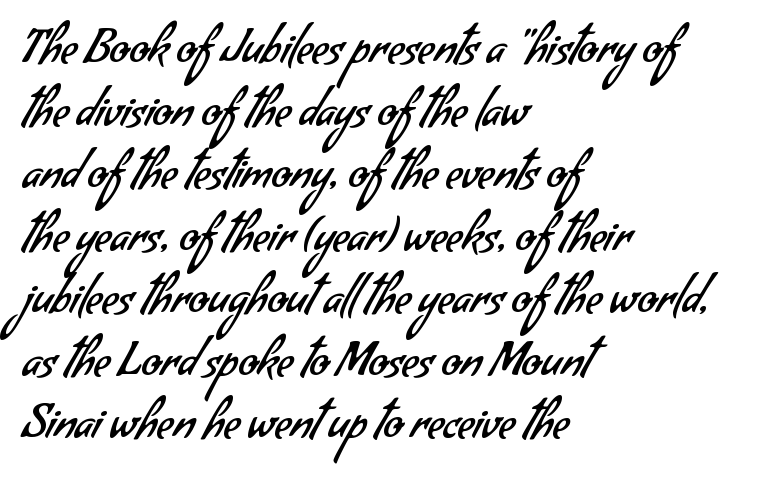
Q: Is the text bold? A: No.
Q: Is the typeface a serif or a sans-serif typeface? A: Sans-serif.
Q: Is the text underlined? A: No.
Q: How is the paragraph aligned? A: Left-aligned.
Q: Is the spacing between letters normal or unusually wide? A: Normal.
Q: Is the spacing between lines tight, normal or loose? A: Normal.
Q: Width (condensed, normal, or wide)? A: Normal.
Q: Stroke contrast? A: Low.
Q: x-height? A: Small.
Q: Monospaced? A: No.
